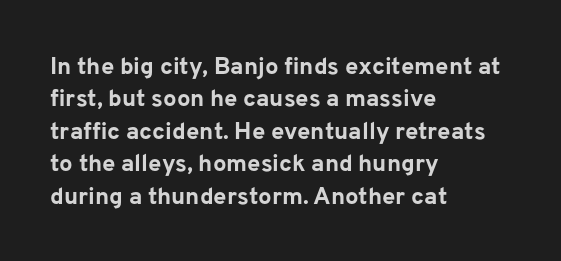
{"italic": "no", "bold": "yes", "underline": "no", "align": "left", "line_spacing": "normal", "line_spacing_ratio": 1.35, "letter_spacing": "normal", "letter_spacing_em": 0.0, "glyph_px": 24}
